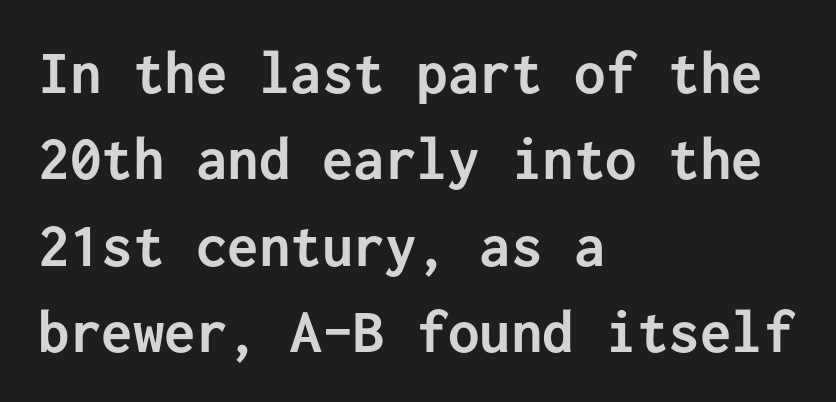
Q: Is the text bold? A: Yes.
Q: Is the text italic (slanted)? A: No, it is upright.
Q: Is the typeface a serif or a sans-serif typeface? A: Sans-serif.
Q: Is the text underlined? A: No.
Q: How is the paragraph aligned? A: Left-aligned.
Q: Is the spacing between letters normal or unusually wide? A: Normal.
Q: Is the spacing between lines tight, normal or loose? A: Normal.
Q: Width (condensed, normal, or wide)? A: Normal.
Q: Stroke contrast? A: Low.
Q: x-height? A: Medium.
Q: Monospaced? A: Yes.
